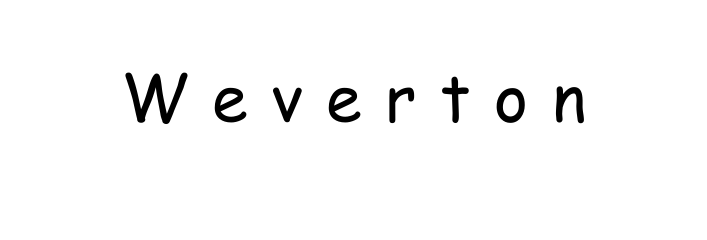
The image shows 65 px regular-weight, condensed sans-serif type, upright; set unusually wide letter spacing (+0.36 em), not underlined; low stroke contrast and a medium x-height.
